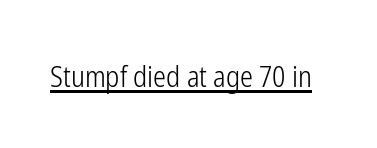
The image shows 29 px light, condensed sans-serif type, upright; set normal letter spacing, underlined; low stroke contrast and a medium x-height.
